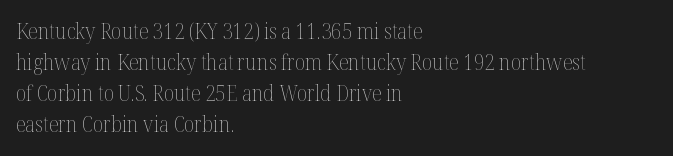
{"italic": "no", "bold": "no", "underline": "no", "align": "left", "line_spacing": "normal", "line_spacing_ratio": 1.48, "letter_spacing": "normal", "letter_spacing_em": 0.0, "glyph_px": 21}
